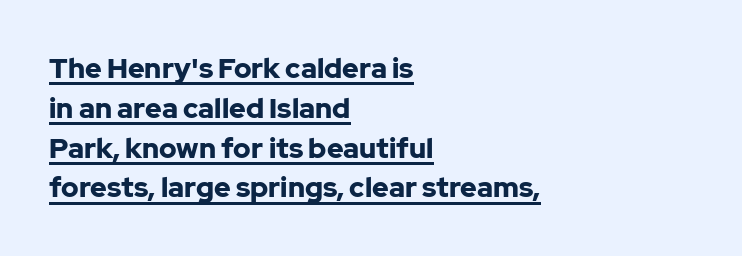
The typography opts for an upright posture over an oblique one. Note: no serifs on the glyphs. Looks like regular typesetting: each glyph gets only the width it needs. The rendering anchors every line to the left-hand side. The face used here has the dense, thick strokes of a bold. Quick note: interline space is typical.
